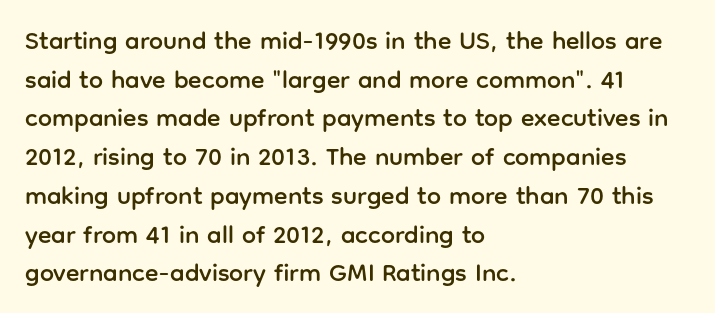
{"italic": "no", "underline": "no", "align": "left", "line_spacing": "normal", "line_spacing_ratio": 1.55, "letter_spacing": "normal", "letter_spacing_em": 0.0, "glyph_px": 25}
